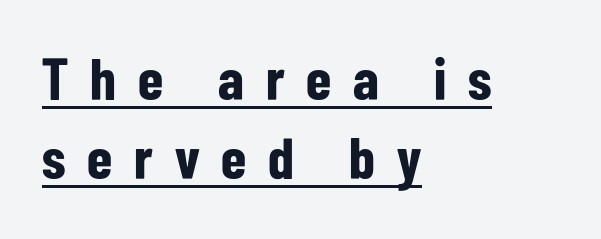
Q: Is the text bold? A: Yes.
Q: Is the text italic (slanted)? A: No, it is upright.
Q: Is the typeface a serif or a sans-serif typeface? A: Sans-serif.
Q: Is the text underlined? A: Yes.
Q: How is the paragraph aligned? A: Left-aligned.
Q: Is the spacing between letters normal or unusually wide? A: Unusually wide.
Q: Is the spacing between lines tight, normal or loose? A: Normal.
Q: Width (condensed, normal, or wide)? A: Condensed.
Q: Stroke contrast? A: Low.
Q: x-height? A: Medium.
Q: Monospaced? A: No.
